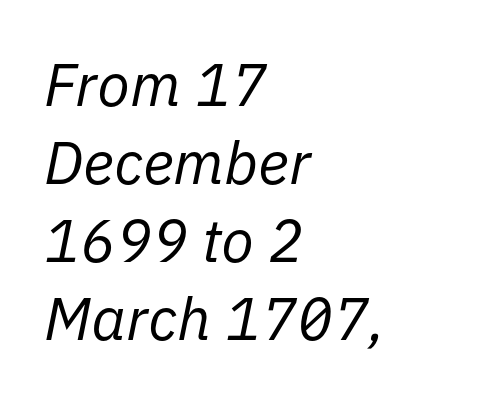
Q: Is the text bold? A: No.
Q: Is the text italic (slanted)? A: Yes, it leans right by about 11 degrees.
Q: Is the text underlined? A: No.
Q: How is the paragraph aligned? A: Left-aligned.
Q: Is the spacing between letters normal or unusually wide? A: Normal.
Q: Is the spacing between lines tight, normal or loose? A: Normal.
Q: Width (condensed, normal, or wide)? A: Normal.
Q: Stroke contrast? A: Low.
Q: x-height? A: Medium.
Q: Monospaced? A: No.
